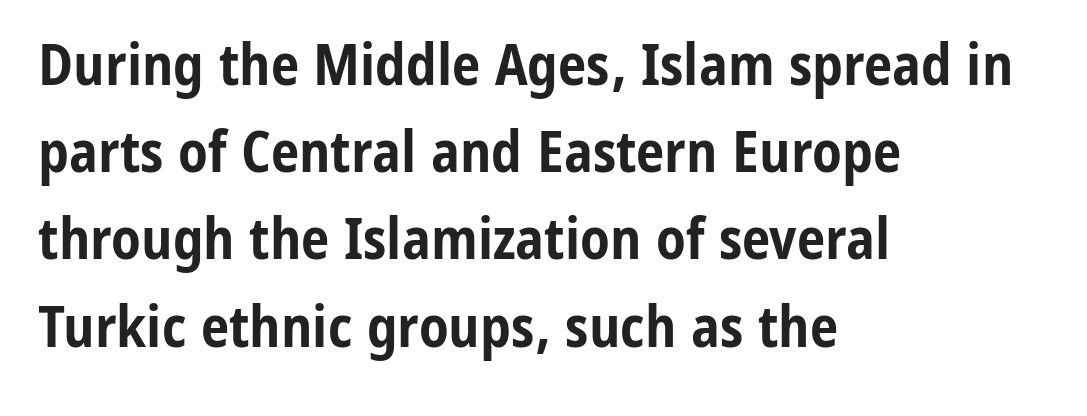
A typesetter would call this leading conventional body-copy spacing. You can tell it's not italic because the verticals are truly vertical. The letterforms sit shoulder to shoulder at normal distance. Type without underlining. Heavy, bold letterforms. Serif or sans? Sans — the stroke terminals are bare.
